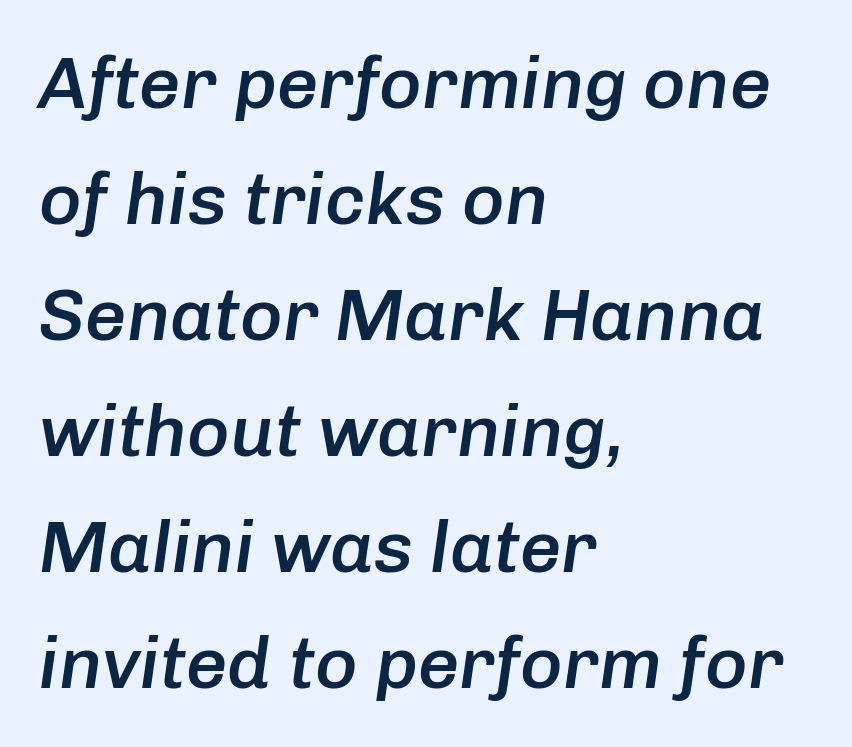
{"italic": "yes", "lean": "right", "slant_degrees": 8, "bold": "semi", "weight": "semibold", "width": "normal", "stroke_contrast": "low", "x_height": "medium", "monospaced": "no", "underline": "no", "align": "left", "line_spacing": "normal", "line_spacing_ratio": 1.59, "letter_spacing": "normal", "letter_spacing_em": 0.0, "glyph_px": 73}
